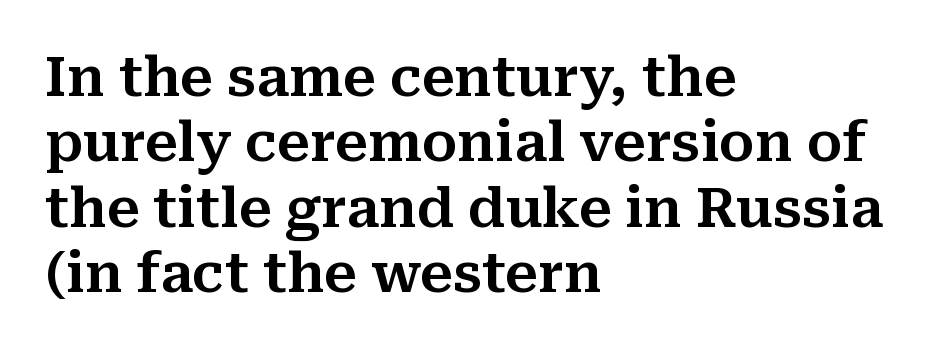
{"serif": "yes", "italic": "no", "width": "normal", "stroke_contrast": "medium", "x_height": "medium", "monospaced": "no", "underline": "no", "align": "left", "line_spacing_ratio": 1.21, "letter_spacing": "normal", "letter_spacing_em": 0.0, "glyph_px": 54}
